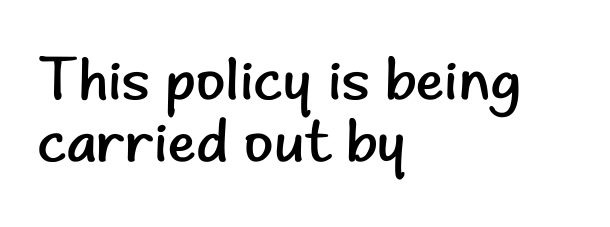
The font is comparable to plain body text, perhaps lighter. Italic: no, the glyphs are upright roman. Vertical spacing — tight. Each letter keeps its own natural width here, so spacing adapts to shape. Default kerning and tracking; the words read as compact shapes. Short and long lines alike share a common starting point at left.
